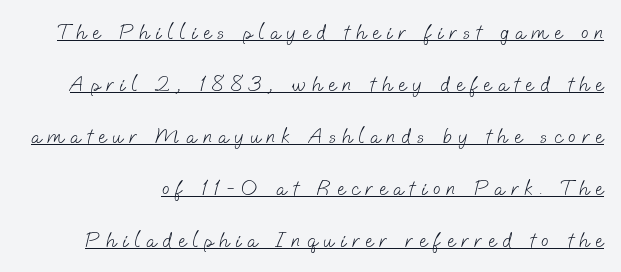
This rendering widens character spacing well past its baseline value. Letters have the restrained weight of plain body copy at most. Reading down the column, the eye jumps a long way to each next line. What decoration does the sample have? An underline.
